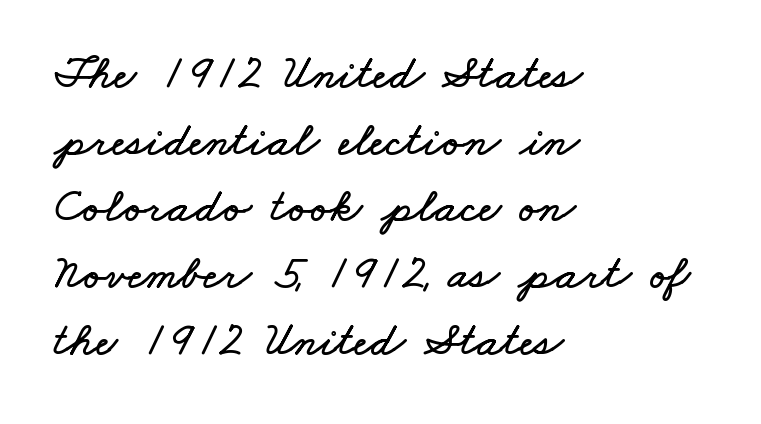
{"width": "wide", "stroke_contrast": "low", "x_height": "small", "monospaced": "no", "underline": "no", "align": "left", "line_spacing": "normal", "line_spacing_ratio": 1.39, "letter_spacing": "normal", "letter_spacing_em": 0.0, "glyph_px": 48}
